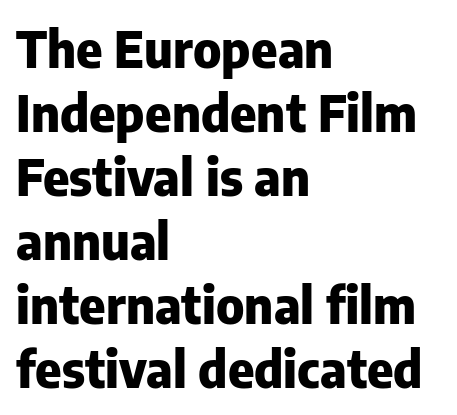
{"serif": "no", "italic": "no", "bold": "yes", "weight": "heavy", "width": "normal", "stroke_contrast": "low", "x_height": "medium", "monospaced": "no", "underline": "no", "align": "left", "line_spacing": "normal", "line_spacing_ratio": 1.28, "letter_spacing": "normal", "letter_spacing_em": 0.0, "glyph_px": 50}
